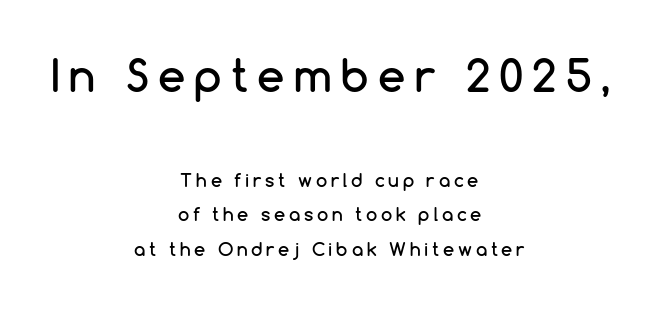
The image shows 44 px sans-serif type, upright; set centered, loose line spacing (1.94x), unusually wide letter spacing (+0.21 em), not underlined; the first (top) block is 2.44x larger; low stroke contrast and a medium x-height.
